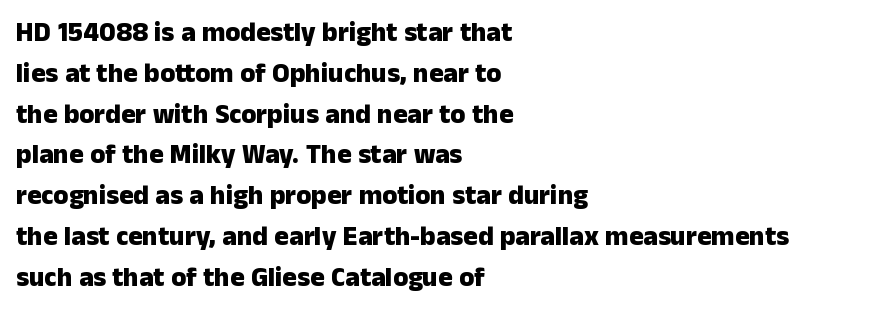
{"italic": "no", "bold": "yes", "underline": "no", "align": "left", "line_spacing": "normal", "line_spacing_ratio": 1.51, "letter_spacing": "normal", "letter_spacing_em": 0.0, "glyph_px": 27}
